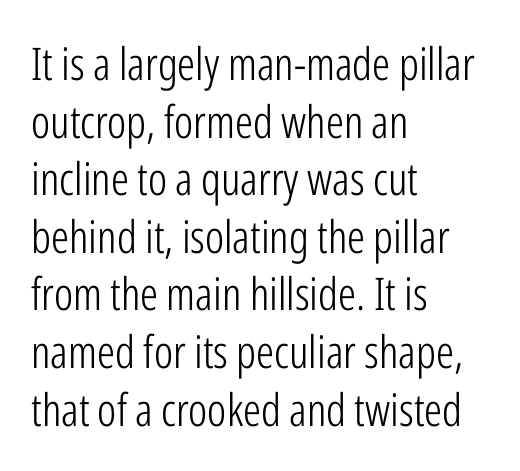
The image shows 45 px light, condensed sans-serif type, upright; set left-aligned, normal line spacing (1.28x), normal letter spacing, not underlined; low stroke contrast and a medium x-height.
